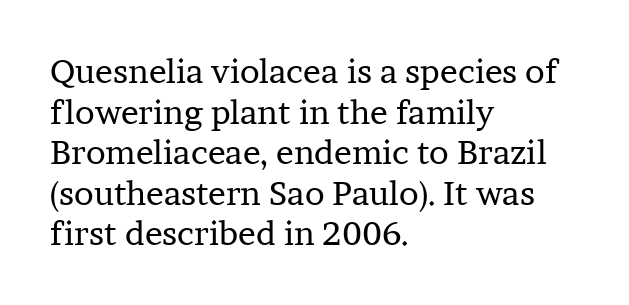
Line starts are locked; line ends wander. Spacing verdict: proportional, widths tailored to each character. Letters have the restrained weight of plain body copy at most. Decoration check: the copy has no underline. This sample uses an upright cut, with every glyph sitting square on the baseline. The text was rendered using a seriffed face with decorative stroke endings.
